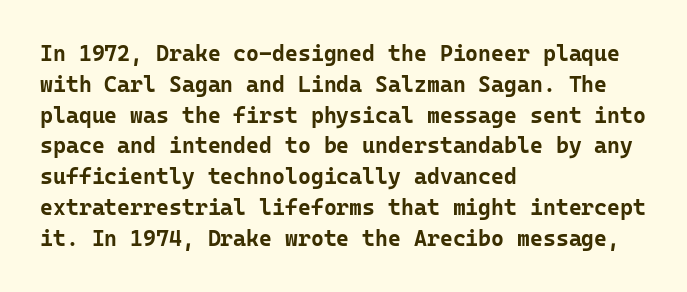
No italicization has been applied; the sample stays upright. The line-height multiplier appears to be the usual default. The face used here has the dense, thick strokes of a bold. Clear beneath every line of the passage. Each word holds together tightly as a unit, with standard inter-letter gaps. The typesetter chose a ragged-right arrangement here.
